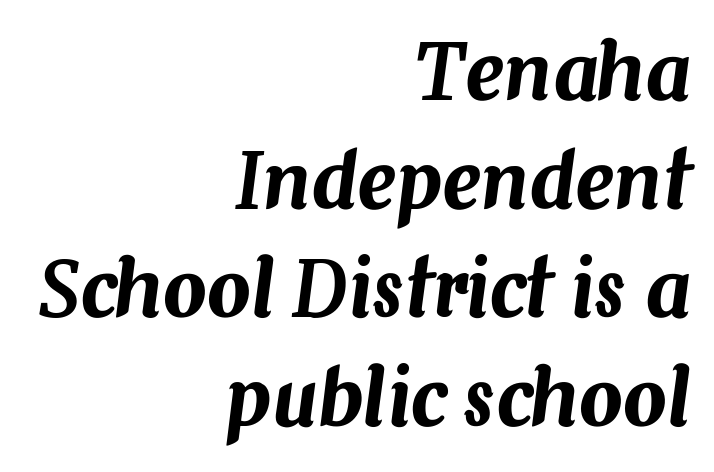
The image shows 77 px text type, italic (leaning right); set right-aligned, normal line spacing (1.41x), normal letter spacing, not underlined; medium stroke contrast and a medium x-height.
